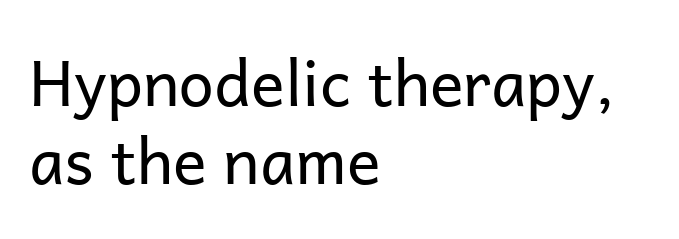
One-word summary of the alignment: left. You could call the tracking neutral — neither tight nor loose. Italic? Not at all — the glyphs are vertical. Spacing verdict: proportional, widths tailored to each character. Typographically, this falls in the sans-serif category.
